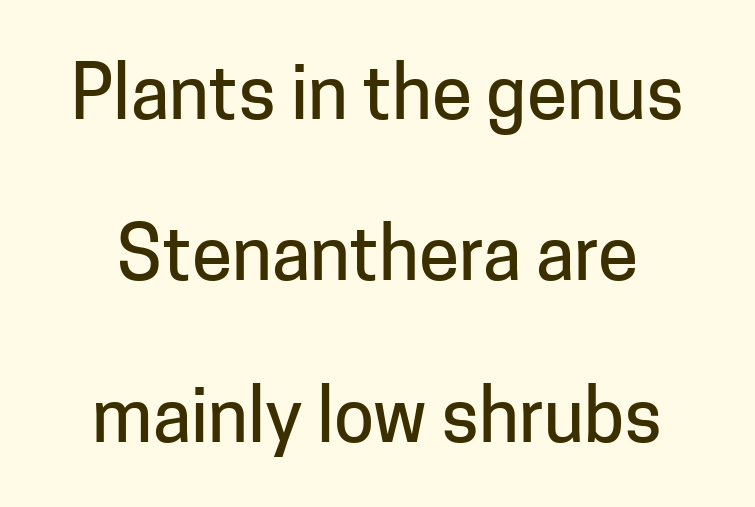
The image shows 73 px sans-serif type, upright; set loose line spacing (2.21x), normal letter spacing, not underlined; low stroke contrast and a medium x-height.
